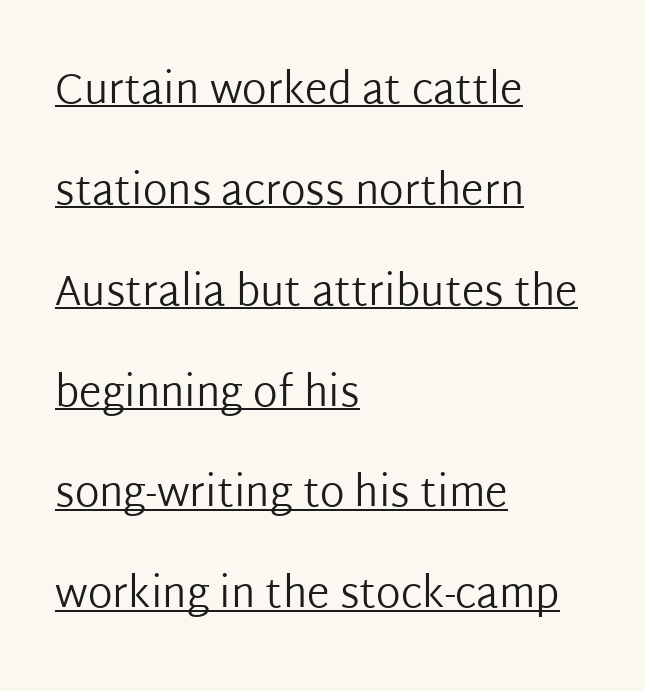
Vertically, the passage feels expansive, rows floating well apart. Layout note: lines flush left. In terms of letterspacing, this is plain default setting. Looks like regular typesetting: each glyph gets only the width it needs. Classification — sans serif. Tall strokes in this sample are plumb rather than angled.
